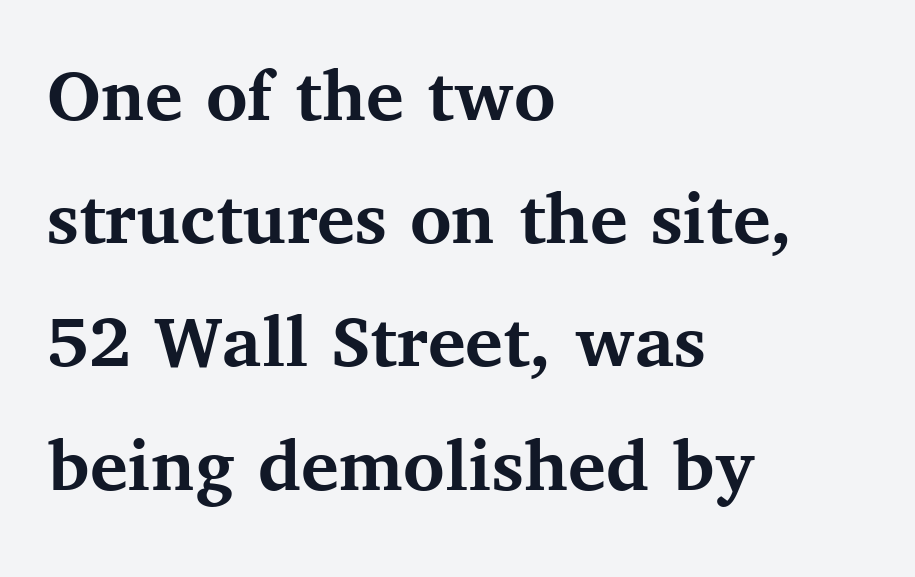
Q: Is the text bold? A: Yes.
Q: Is the text italic (slanted)? A: No, it is upright.
Q: Is the typeface a serif or a sans-serif typeface? A: Serif.
Q: Is the text underlined? A: No.
Q: How is the paragraph aligned? A: Left-aligned.
Q: Is the spacing between letters normal or unusually wide? A: Normal.
Q: Is the spacing between lines tight, normal or loose? A: Normal.
Q: Width (condensed, normal, or wide)? A: Normal.
Q: Stroke contrast? A: Medium.
Q: x-height? A: Medium.
Q: Monospaced? A: No.
